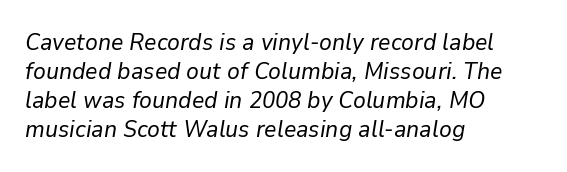
Q: Is the text bold? A: No.
Q: Is the text italic (slanted)? A: Yes, it leans right by about 9 degrees.
Q: Is the text underlined? A: No.
Q: How is the paragraph aligned? A: Left-aligned.
Q: Is the spacing between letters normal or unusually wide? A: Normal.
